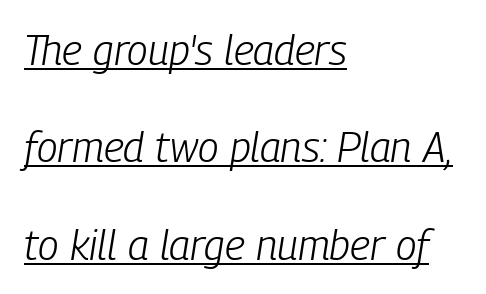
The face used here is proportionally spaced, like ordinary book or web type. No heavy texture on the line: the type isn't bold. One-word summary of the alignment: left. The letters sit at their default tracking, neither squeezed nor spread.
